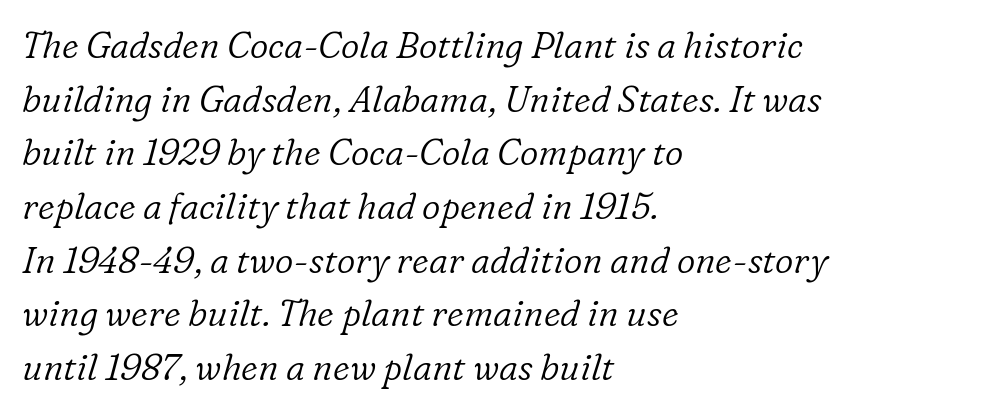
Q: Is the text bold? A: No.
Q: Is the text italic (slanted)? A: Yes, it leans right by about 16 degrees.
Q: Is the typeface a serif or a sans-serif typeface? A: Serif.
Q: Is the text underlined? A: No.
Q: How is the paragraph aligned? A: Left-aligned.
Q: Is the spacing between letters normal or unusually wide? A: Normal.
Q: Is the spacing between lines tight, normal or loose? A: Normal.
Q: Width (condensed, normal, or wide)? A: Normal.
Q: Stroke contrast? A: Low.
Q: x-height? A: Medium.
Q: Monospaced? A: No.
